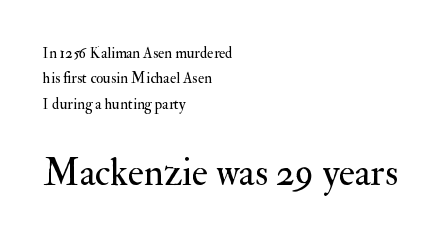
{"serif": "yes", "italic": "no", "bold": "no", "weight": "regular", "width": "normal", "stroke_contrast": "medium", "x_height": "small", "monospaced": "no", "underline": "no", "align": "left", "line_spacing": "normal", "line_spacing_ratio": 1.69, "letter_spacing": "normal", "letter_spacing_em": 0.0, "larger_block": "second", "size_ratio": 2.53, "glyph_px": 38}
